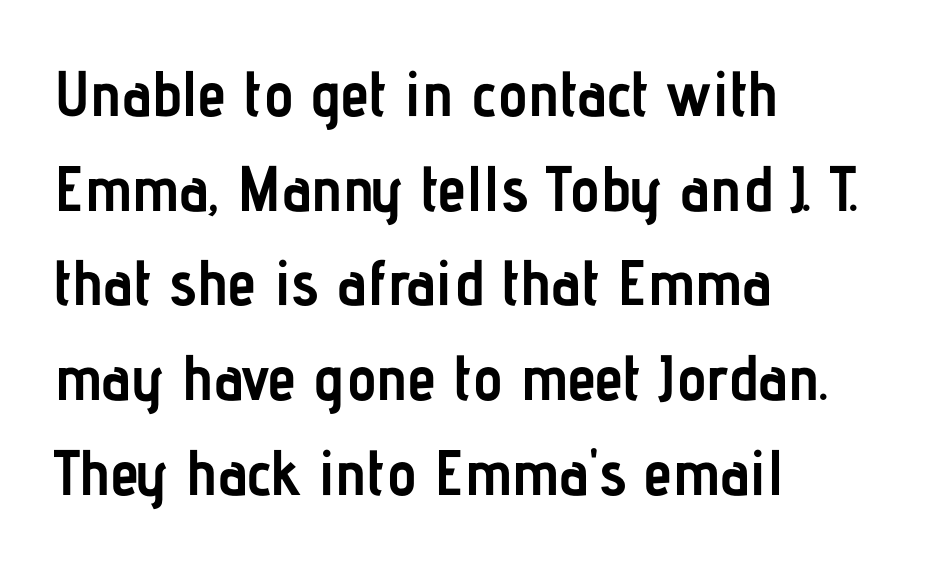
{"serif": "no", "italic": "no", "bold": "yes", "weight": "semibold", "width": "condensed", "stroke_contrast": "low", "x_height": "medium", "monospaced": "no", "underline": "no", "align": "left", "line_spacing": "normal", "line_spacing_ratio": 1.48, "letter_spacing": "normal", "letter_spacing_em": 0.0, "glyph_px": 64}
